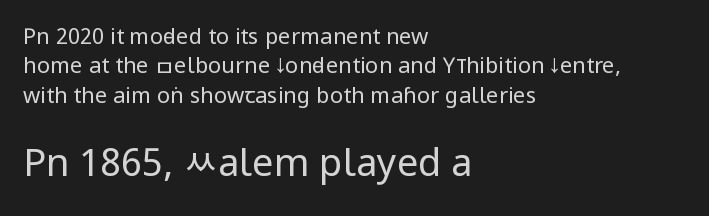
{"serif": "no", "italic": "no", "bold": "no", "weight": "regular", "width": "condensed", "stroke_contrast": "low", "x_height": "large", "monospaced": "no", "underline": "no", "align": "left", "line_spacing": "normal", "line_spacing_ratio": 1.33, "letter_spacing": "normal", "letter_spacing_em": 0.0, "larger_block": "second", "size_ratio": 1.73, "glyph_px": 38}
